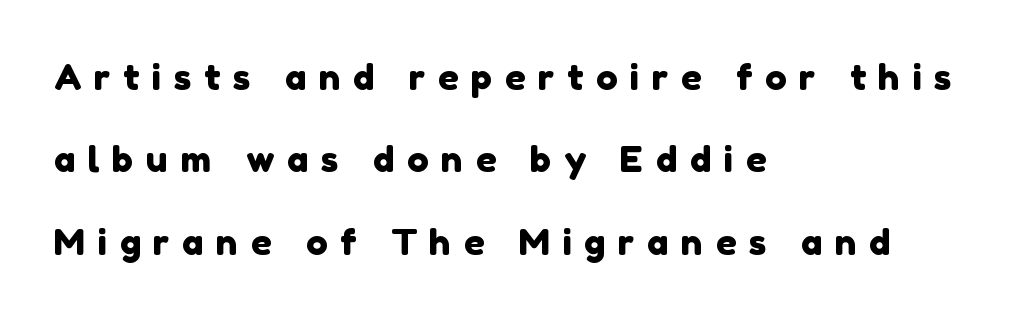
These lines stack with their left ends in a neat column. A typesetter would call this proportional, since set widths differ per character. A bare baseline throughout the passage. The letterforms stand isolated, each surrounded by extra space. The typeface chosen for these lines omits serifs.
